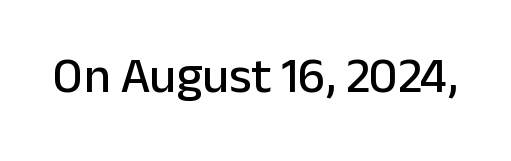
Q: Is the text italic (slanted)? A: No, it is upright.
Q: Is the typeface a serif or a sans-serif typeface? A: Sans-serif.
Q: Is the text underlined? A: No.
Q: Is the spacing between letters normal or unusually wide? A: Normal.
Q: Width (condensed, normal, or wide)? A: Normal.
Q: Stroke contrast? A: Low.
Q: x-height? A: Medium.
Q: Monospaced? A: No.
